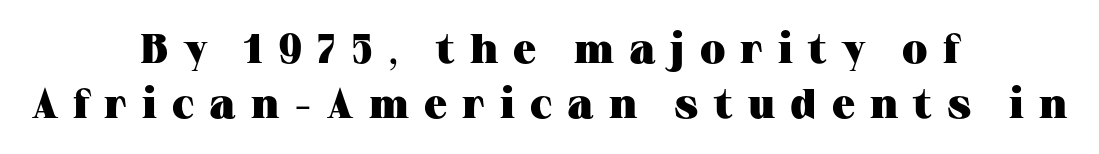
The image shows 41 px heavy, wide serif type, upright; set centered, normal line spacing (1.35x), unusually wide letter spacing (+0.37 em), not underlined; medium stroke contrast and a medium x-height.
